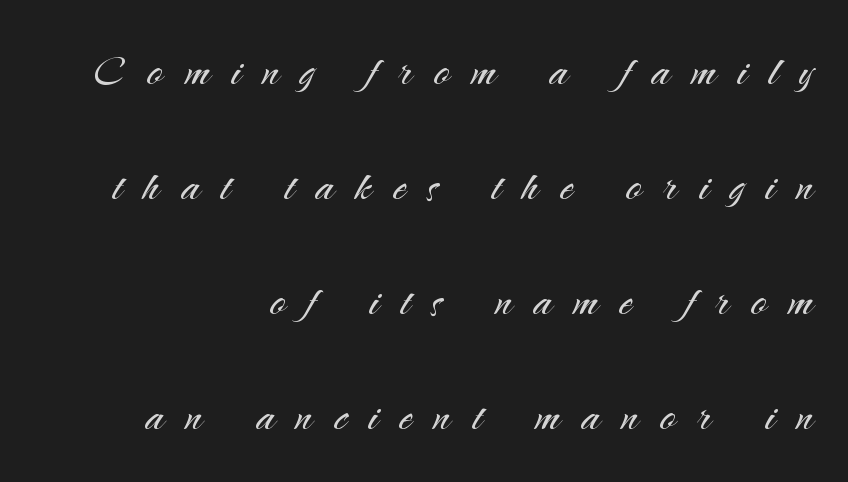
Q: Is the text bold? A: No.
Q: Is the text italic (slanted)? A: Yes.
Q: Is the typeface a serif or a sans-serif typeface? A: Sans-serif.
Q: Is the text underlined? A: No.
Q: How is the paragraph aligned? A: Right-aligned.
Q: Is the spacing between letters normal or unusually wide? A: Unusually wide.
Q: Is the spacing between lines tight, normal or loose? A: Loose.
Q: Width (condensed, normal, or wide)? A: Normal.
Q: Stroke contrast? A: Medium.
Q: x-height? A: Small.
Q: Monospaced? A: No.
